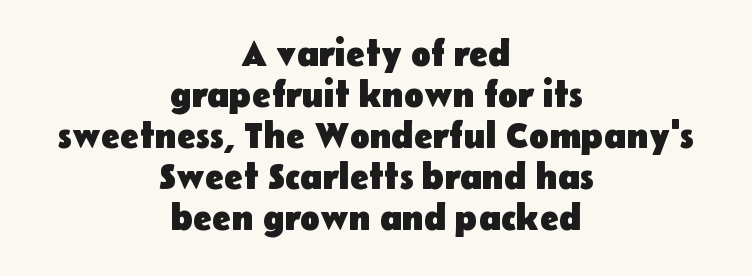
Q: Is the text bold? A: Yes.
Q: Is the text italic (slanted)? A: No, it is upright.
Q: Is the typeface a serif or a sans-serif typeface? A: Sans-serif.
Q: Is the text underlined? A: No.
Q: How is the paragraph aligned? A: Centered.
Q: Is the spacing between letters normal or unusually wide? A: Normal.
Q: Is the spacing between lines tight, normal or loose? A: Tight.
Q: Width (condensed, normal, or wide)? A: Normal.
Q: Stroke contrast? A: Low.
Q: x-height? A: Medium.
Q: Monospaced? A: No.
